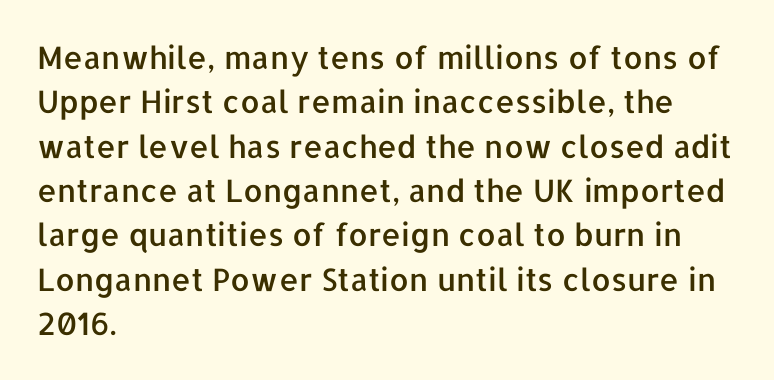
Q: Is the text italic (slanted)? A: No, it is upright.
Q: Is the typeface a serif or a sans-serif typeface? A: Sans-serif.
Q: Is the text underlined? A: No.
Q: How is the paragraph aligned? A: Left-aligned.
Q: Is the spacing between letters normal or unusually wide? A: Normal.
Q: Is the spacing between lines tight, normal or loose? A: Normal.
Q: Width (condensed, normal, or wide)? A: Normal.
Q: Stroke contrast? A: Low.
Q: x-height? A: Medium.
Q: Monospaced? A: No.
